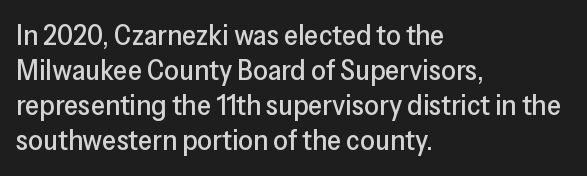
The image shows 29 px sans-serif type, upright; set left-aligned, line spacing 1.21x, normal letter spacing, not underlined; low stroke contrast and a medium x-height.
